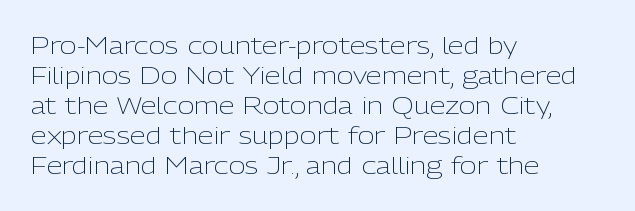
The lines are quadded left. The font sits on the lighter half of the weight spectrum, regular included. Tracking here is standard; glyphs follow each other at the usual distance. Italic? Not at all — the glyphs are vertical. Rule under the text: the space is simply empty.
